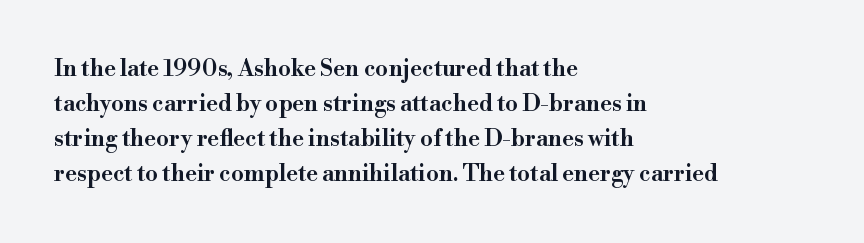
The image shows 23 px text type, upright; set left-aligned, normal line spacing (1.52x), normal letter spacing, not underlined.
